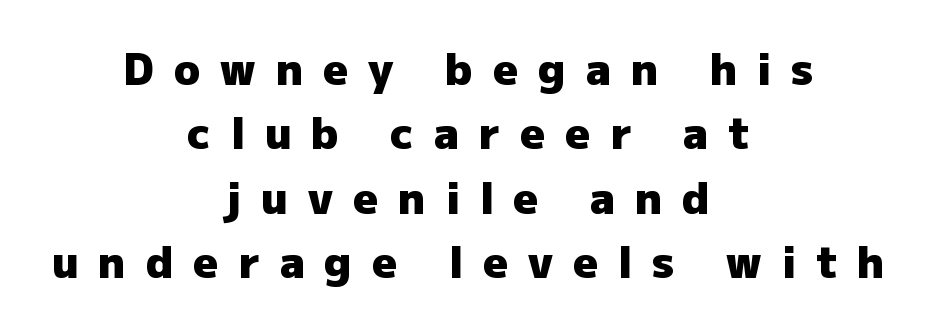
Underlining? Definitely not there. Spacing verdict: proportional, widths tailored to each character. The space between consecutive lines is moderate. A centered setting, common on invitations and titles, is used for this passage. Substantial extra tracking has been applied to these lines. Unlike italic type, these characters show no tilt at all.
